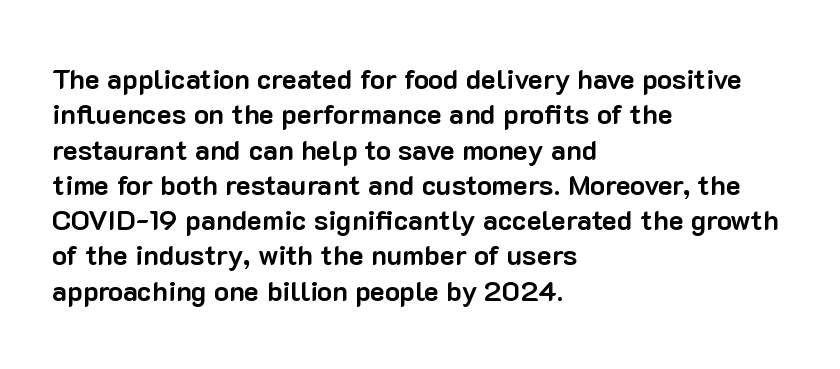
The image shows 28 px bold sans-serif type, upright; set left-aligned, normal line spacing (1.26x), normal letter spacing, not underlined; low stroke contrast and a medium x-height.
